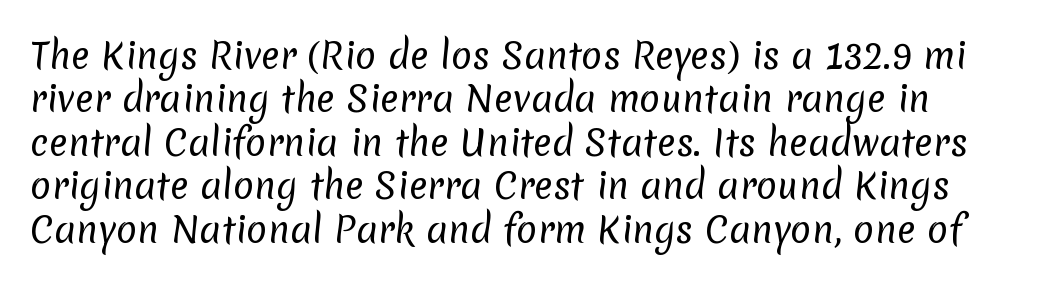
No extra tracking has been applied to these lines. Looks like regular typesetting: each glyph gets only the width it needs. Glance below the letters and you will spot only blank space. Note: no serifs on the glyphs. Heft: none added — not bold.
